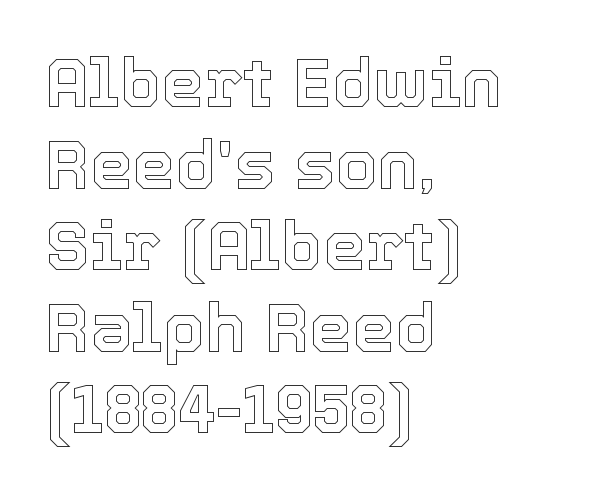
Q: Is the text italic (slanted)? A: No, it is upright.
Q: Is the text underlined? A: No.
Q: How is the paragraph aligned? A: Left-aligned.
Q: Is the spacing between letters normal or unusually wide? A: Normal.
Q: Width (condensed, normal, or wide)? A: Normal.
Q: x-height? A: Medium.
Q: Monospaced? A: No.
